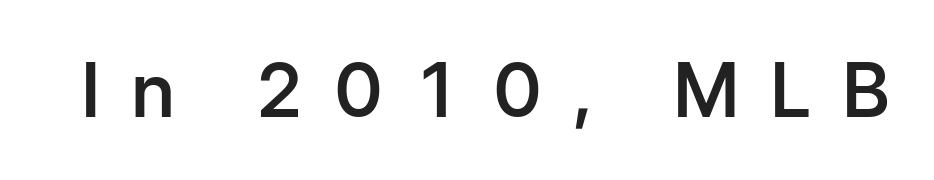
Q: Is the text bold? A: Semi-bold.
Q: Is the text italic (slanted)? A: No, it is upright.
Q: Is the typeface a serif or a sans-serif typeface? A: Sans-serif.
Q: Is the text underlined? A: No.
Q: Is the spacing between letters normal or unusually wide? A: Unusually wide.
Q: Width (condensed, normal, or wide)? A: Normal.
Q: Stroke contrast? A: Low.
Q: x-height? A: Medium.
Q: Monospaced? A: No.
